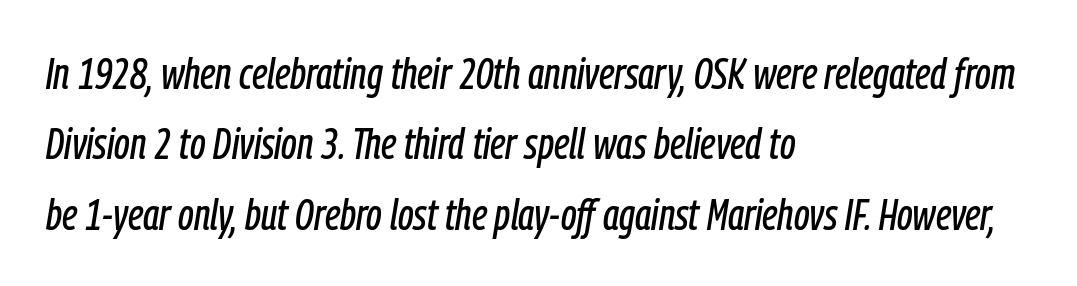
Q: Is the text italic (slanted)? A: Yes, it leans right by about 9 degrees.
Q: Is the text underlined? A: No.
Q: How is the paragraph aligned? A: Left-aligned.
Q: Is the spacing between letters normal or unusually wide? A: Normal.
Q: Is the spacing between lines tight, normal or loose? A: Normal.
Q: Width (condensed, normal, or wide)? A: Condensed.
Q: Stroke contrast? A: Low.
Q: x-height? A: Medium.
Q: Monospaced? A: No.
